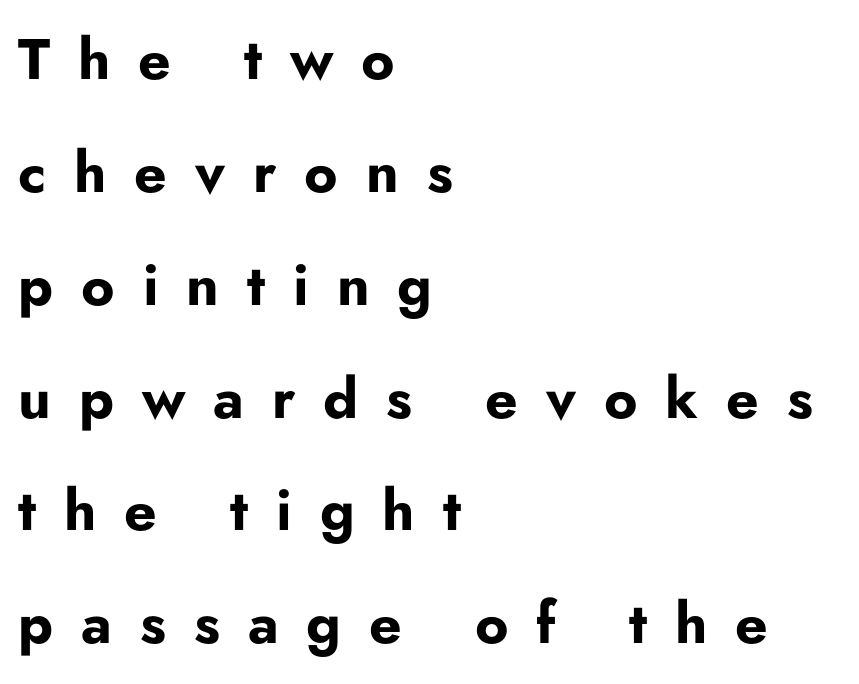
The image shows 57 px bold sans-serif type, upright; set left-aligned, loose line spacing (1.98x), unusually wide letter spacing (+0.49 em), not underlined; low stroke contrast and a small x-height.
